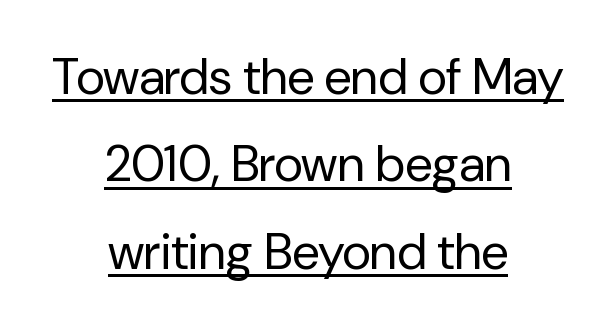
Nothing sits at the stroke ends, so this counts as sans-serif. The strokes carry an ordinary text weight at most. This sample carries an underscore along the baseline area. Is this a fixed-width face? No — the glyphs have proportional, varying widths.
